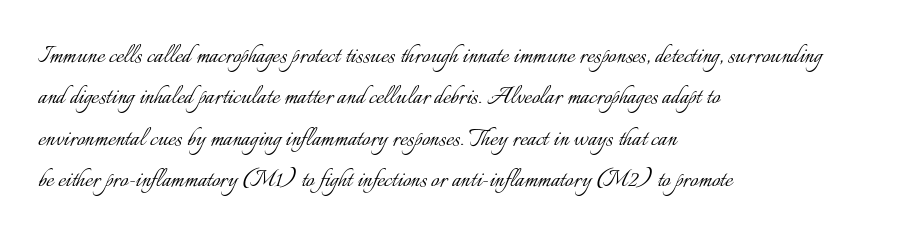
{"bold": "no", "weight": "light", "width": "normal", "stroke_contrast": "low", "x_height": "small", "monospaced": "no", "underline": "no", "align": "left", "line_spacing": "normal", "line_spacing_ratio": 1.43, "letter_spacing": "normal", "letter_spacing_em": 0.0, "glyph_px": 29}
